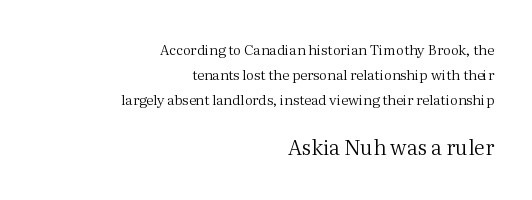
Q: Is the text bold? A: No.
Q: Is the text italic (slanted)? A: No, it is upright.
Q: Is the text underlined? A: No.
Q: How is the paragraph aligned? A: Right-aligned.
Q: Is the spacing between letters normal or unusually wide? A: Normal.
Q: Which block of text is set in a larger size, the first (top) or the second (bottom)? A: The second (bottom) one.
